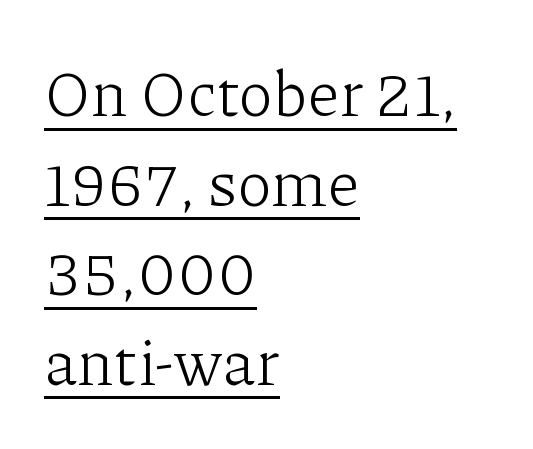
Each letter keeps its own natural width here, so spacing adapts to shape. Like a heading marked for emphasis, these lines bear an underscore. Stem width sits at or under what a default text font uses. The glyphs in this specimen are seriffed. Leading matches the norm, producing a regular column. This rendering uses left alignment, leaving the right contour irregular.
